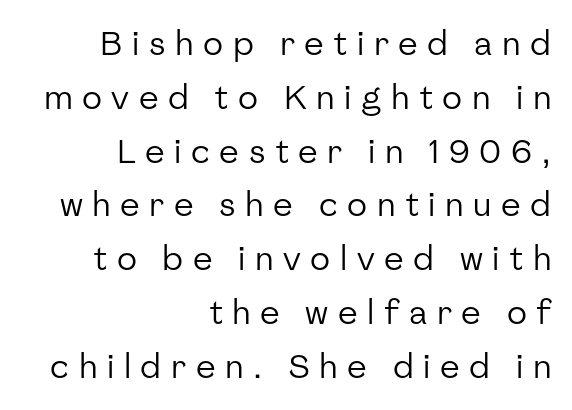
Q: Is the text bold? A: No.
Q: Is the text italic (slanted)? A: No, it is upright.
Q: Is the typeface a serif or a sans-serif typeface? A: Sans-serif.
Q: Is the text underlined? A: No.
Q: How is the paragraph aligned? A: Right-aligned.
Q: Is the spacing between letters normal or unusually wide? A: Unusually wide.
Q: Is the spacing between lines tight, normal or loose? A: Normal.
Q: Width (condensed, normal, or wide)? A: Normal.
Q: Stroke contrast? A: Low.
Q: x-height? A: Medium.
Q: Monospaced? A: No.
